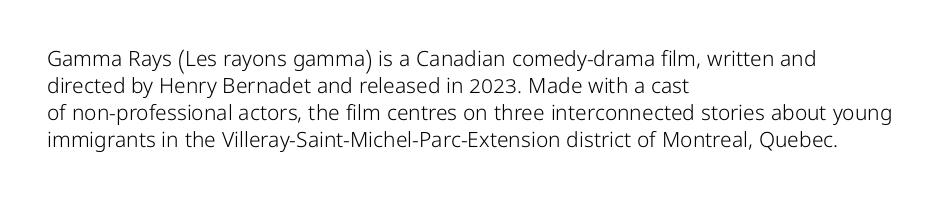
The image shows 21 px text type, upright; set left-aligned, normal line spacing (1.29x), normal letter spacing, not underlined.
